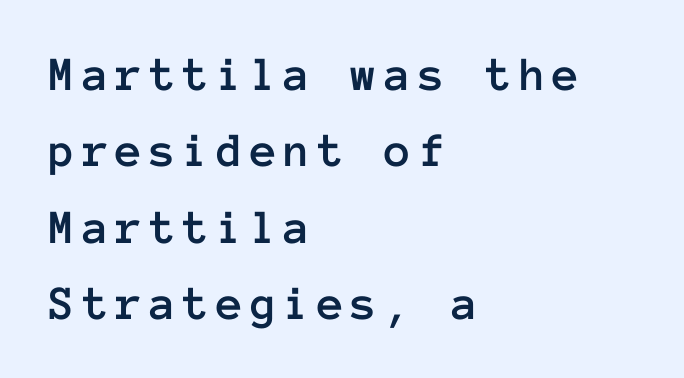
{"italic": "no", "width": "normal", "stroke_contrast": "low", "x_height": "medium", "monospaced": "yes", "underline": "no", "align": "left", "line_spacing": "normal", "line_spacing_ratio": 1.56, "glyph_px": 49}
